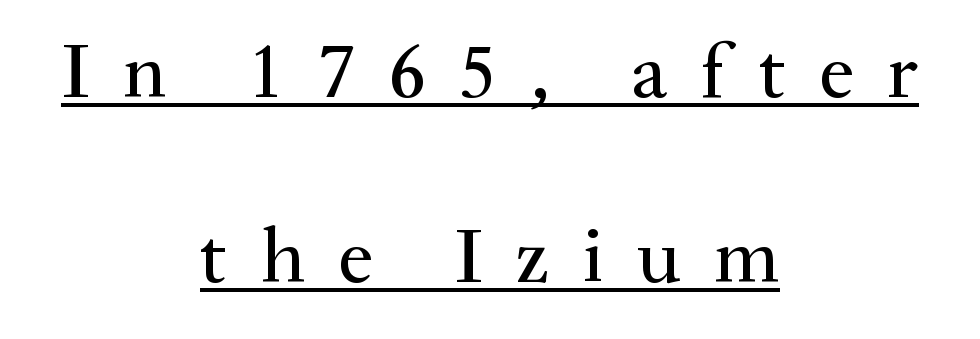
Compared with typical body copy, the letter spacing here is much looser. Alignment: centered. The lettering stays uniformly vertical, giving the passage a roman look. These lines are rendered in a variable-pitch font. Horizontal bands of white between lines are thick stripes. Old-style or modern, the face here clearly has serifs.
